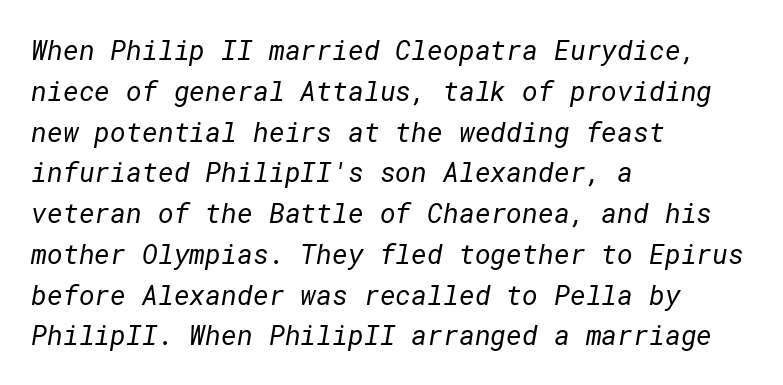
Nothing unusual about the tracking: characters are spaced as the font intends. The compositor pushed each line to the left boundary. Vertical stems look standard width or narrower in stroke. Rule under the text: the space is simply empty. Baseline-to-baseline distance is the conventional proportion of letter height.
